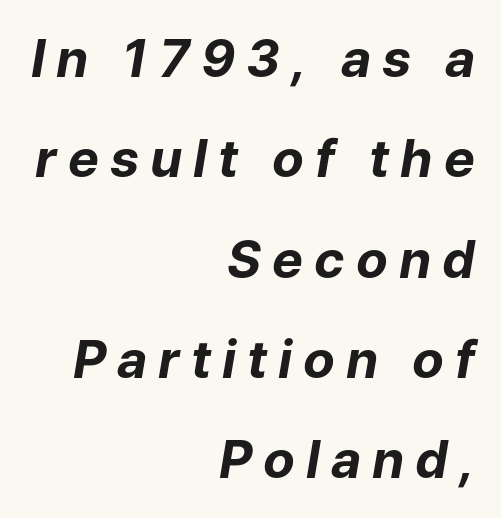
{"italic": "yes", "lean": "right", "slant_degrees": 9, "bold": "yes", "weight": "bold", "width": "normal", "stroke_contrast": "low", "x_height": "medium", "monospaced": "no", "underline": "no", "align": "right", "line_spacing": "loose", "line_spacing_ratio": 1.93, "letter_spacing": "wide", "letter_spacing_em": 0.21, "glyph_px": 52}
